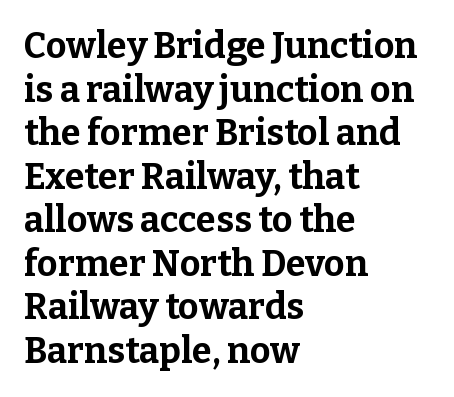
The image shows 36 px bold serif type, upright; set left-aligned, line spacing 1.21x, normal letter spacing, not underlined; low stroke contrast and a medium x-height.
